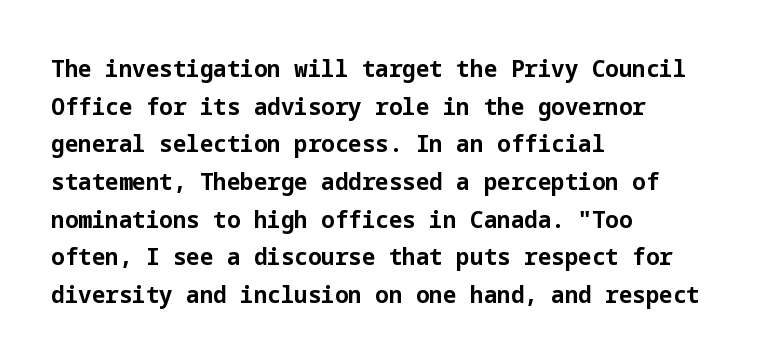
Heavy, bold letterforms. Quick note: underline off. The space between consecutive lines is moderate. This is roman type, the default non-slanted kind. The compositor pushed each line to the left boundary.
